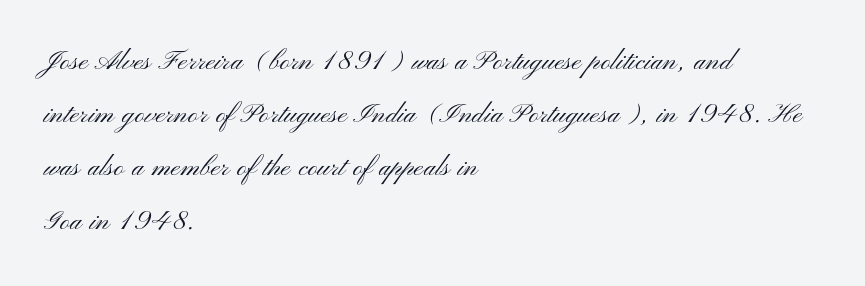
The image shows 35 px light, wide sans-serif type; set left-aligned, normal line spacing (1.52x), normal letter spacing, not underlined; medium stroke contrast and a small x-height.
